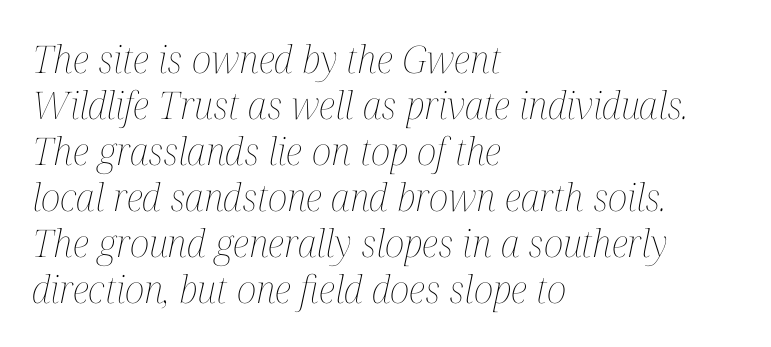
The image shows 38 px thin, condensed type, italic (leaning right); set left-aligned, line spacing 1.21x, normal letter spacing, not underlined; medium stroke contrast and a medium x-height.
